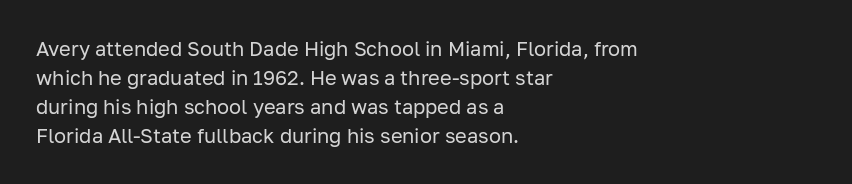
{"italic": "no", "bold": "no", "underline": "no", "align": "left", "line_spacing": "normal", "line_spacing_ratio": 1.45, "letter_spacing": "normal", "letter_spacing_em": 0.0, "glyph_px": 20}
